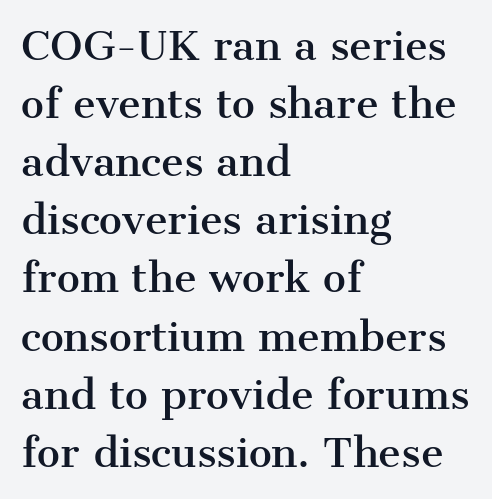
Q: Is the text italic (slanted)? A: No, it is upright.
Q: Is the typeface a serif or a sans-serif typeface? A: Serif.
Q: Is the text underlined? A: No.
Q: How is the paragraph aligned? A: Left-aligned.
Q: Is the spacing between letters normal or unusually wide? A: Normal.
Q: Is the spacing between lines tight, normal or loose? A: Normal.
Q: Width (condensed, normal, or wide)? A: Normal.
Q: Stroke contrast? A: Medium.
Q: x-height? A: Medium.
Q: Monospaced? A: No.
